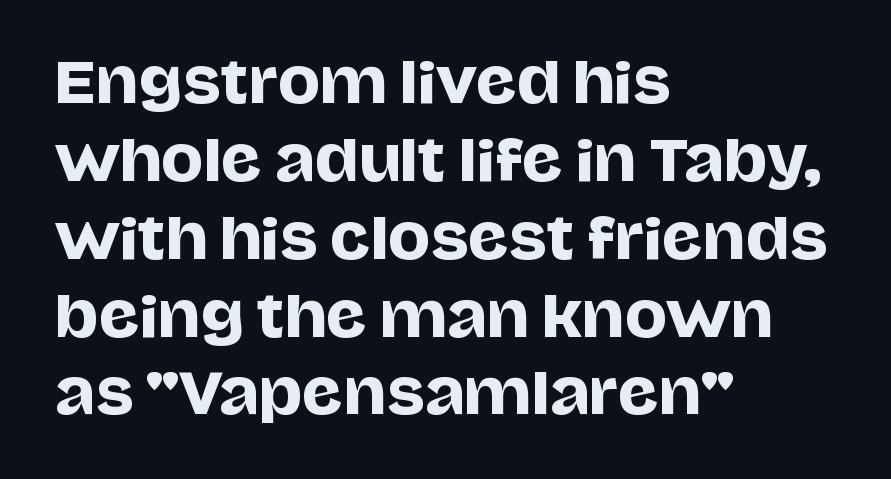
The compositor pushed each line to the left boundary. Each new line begins a customary step beneath the previous one. Here the glyphs are tracked normally, forming tight word shapes. Rendered with straight, roman letterforms. Is this a fixed-width face? No — the glyphs have proportional, varying widths.
